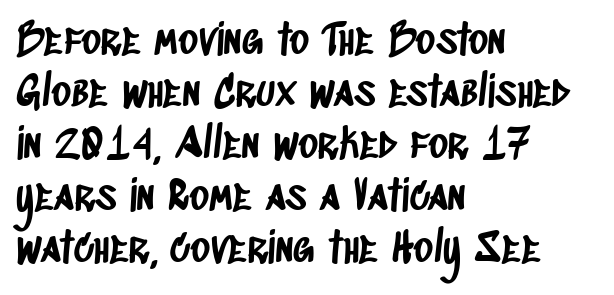
Q: Is the typeface a serif or a sans-serif typeface? A: Sans-serif.
Q: Is the text underlined? A: No.
Q: How is the paragraph aligned? A: Left-aligned.
Q: Is the spacing between letters normal or unusually wide? A: Normal.
Q: Width (condensed, normal, or wide)? A: Condensed.
Q: Stroke contrast? A: Low.
Q: x-height? A: Large.
Q: Monospaced? A: No.
